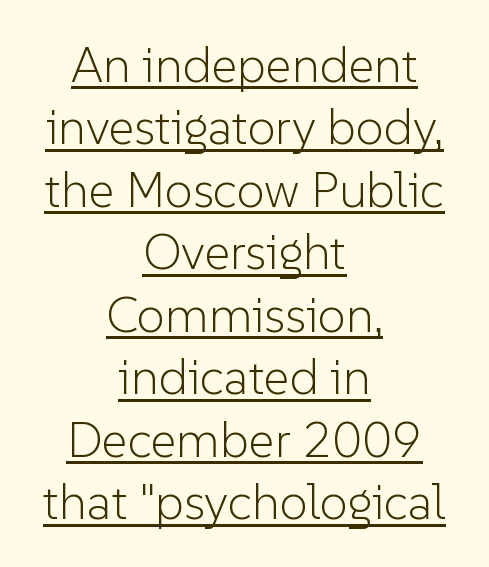
Q: Is the text bold? A: No.
Q: Is the text italic (slanted)? A: No, it is upright.
Q: Is the typeface a serif or a sans-serif typeface? A: Sans-serif.
Q: Is the text underlined? A: Yes.
Q: How is the paragraph aligned? A: Centered.
Q: Is the spacing between letters normal or unusually wide? A: Normal.
Q: Is the spacing between lines tight, normal or loose? A: Normal.
Q: Width (condensed, normal, or wide)? A: Normal.
Q: Stroke contrast? A: Low.
Q: x-height? A: Medium.
Q: Monospaced? A: No.
